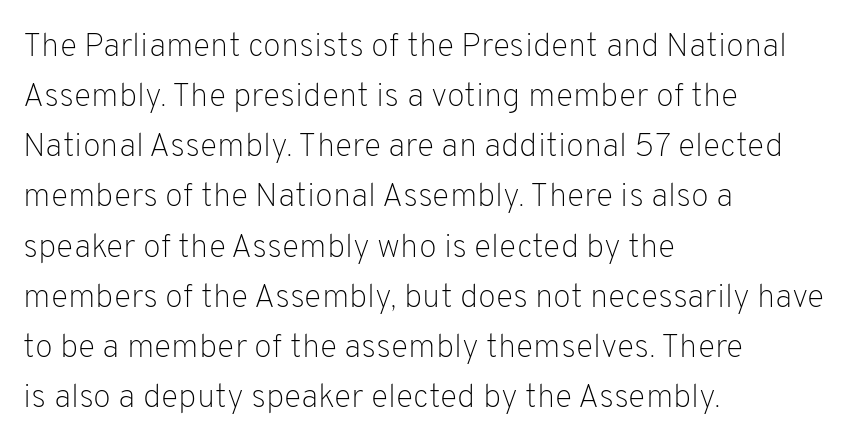
Underlining? Definitely not there. Spacing verdict: proportional, widths tailored to each character. Posture: vertical. Does the type have serifs? No, each stem ends abruptly.
